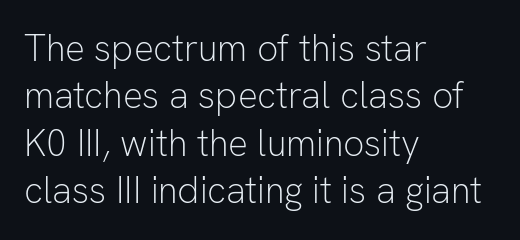
Q: Is the text bold? A: No.
Q: Is the text italic (slanted)? A: No, it is upright.
Q: Is the typeface a serif or a sans-serif typeface? A: Sans-serif.
Q: Is the text underlined? A: No.
Q: How is the paragraph aligned? A: Left-aligned.
Q: Is the spacing between letters normal or unusually wide? A: Normal.
Q: Is the spacing between lines tight, normal or loose? A: Normal.
Q: Width (condensed, normal, or wide)? A: Normal.
Q: Stroke contrast? A: Low.
Q: x-height? A: Medium.
Q: Monospaced? A: No.
